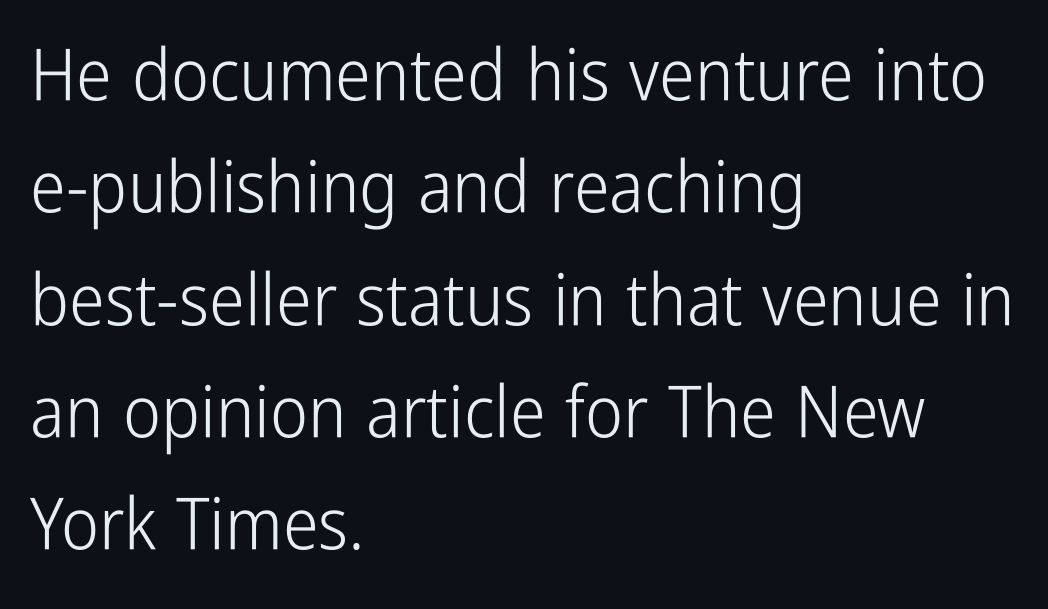
Is there much room between lines? A standard amount, neither cramped nor airy. Do the characters align in a grid? No, the font is proportional. A typesetter would mark this as roman, not italic. Inter-character spacing is left at the font's built-in metrics. The letterforms sit at book weight or below.
